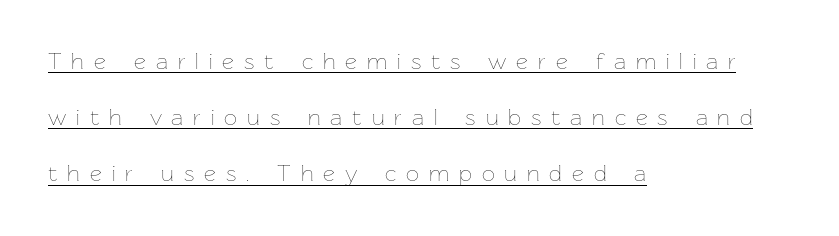
{"italic": "no", "bold": "no", "underline": "yes", "align": "left", "line_spacing": "loose", "line_spacing_ratio": 2.44, "letter_spacing": "wide", "letter_spacing_em": 0.43, "glyph_px": 23}
